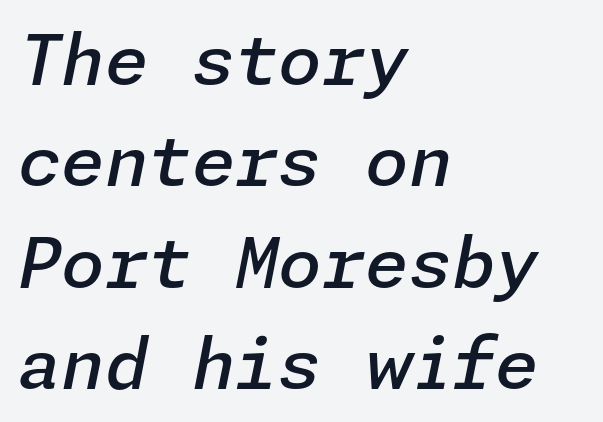
Q: Is the text bold? A: Semi-bold.
Q: Is the text italic (slanted)? A: Yes, it leans right by about 11 degrees.
Q: Is the text underlined? A: No.
Q: How is the paragraph aligned? A: Left-aligned.
Q: Is the spacing between letters normal or unusually wide? A: Normal.
Q: Is the spacing between lines tight, normal or loose? A: Normal.
Q: Width (condensed, normal, or wide)? A: Normal.
Q: Stroke contrast? A: Low.
Q: x-height? A: Medium.
